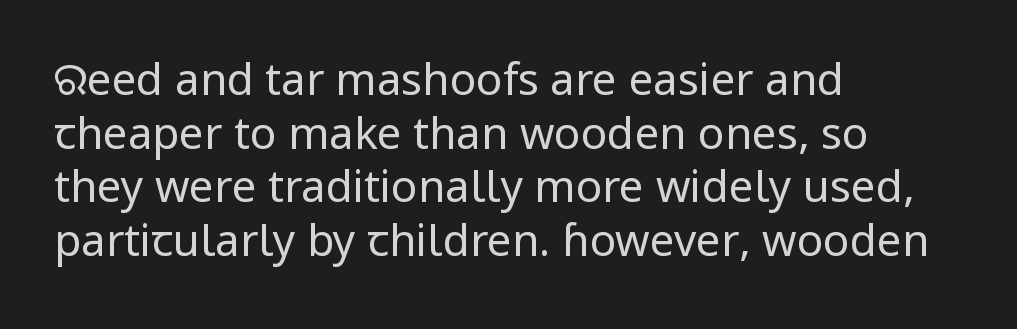
Q: Is the text bold? A: No.
Q: Is the text italic (slanted)? A: No, it is upright.
Q: Is the typeface a serif or a sans-serif typeface? A: Sans-serif.
Q: Is the text underlined? A: No.
Q: How is the paragraph aligned? A: Left-aligned.
Q: Is the spacing between letters normal or unusually wide? A: Normal.
Q: Width (condensed, normal, or wide)? A: Normal.
Q: Stroke contrast? A: Low.
Q: x-height? A: Medium.
Q: Monospaced? A: No.
